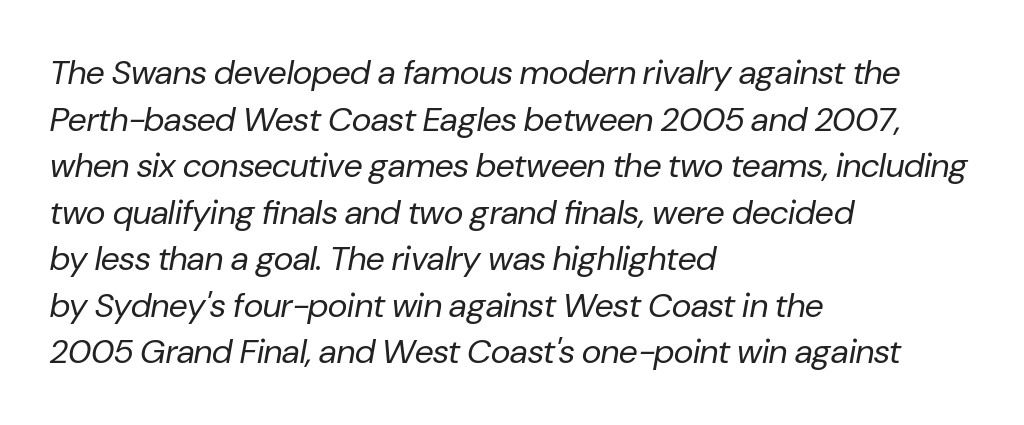
Compared with ordinary roman type, these characters are visibly tilted. The paragraph has a hard left edge and a soft right edge. Reading down the column, the eye jumps a familiar distance to each next line. Words appear dense and cohesive because spacing is normal.
